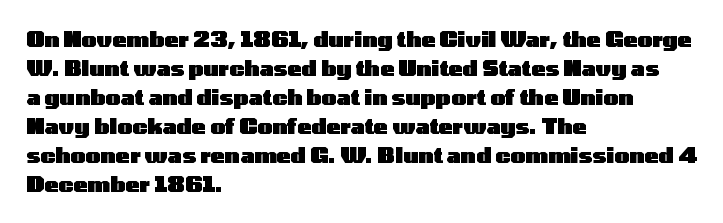
The image shows 21 px bold type, upright; set left-aligned, normal line spacing (1.38x), normal letter spacing, not underlined.
